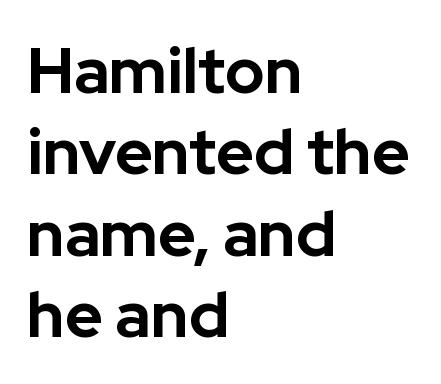
The font is running at its bold setting. In CSS terms this would be text-align: left. Letter spacing: default. Decoration check: the copy has no underline. Type style note: lacks serifs.
